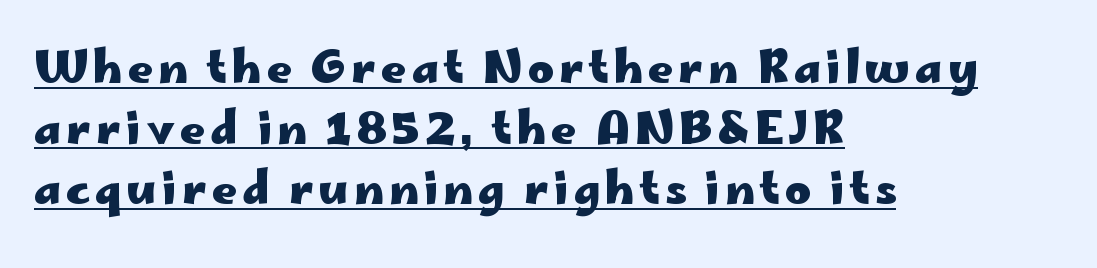
{"serif": "no", "italic": "no", "bold": "yes", "weight": "heavy", "width": "wide", "stroke_contrast": "low", "x_height": "small", "monospaced": "no", "underline": "yes", "align": "left", "line_spacing": "normal", "line_spacing_ratio": 1.38, "glyph_px": 44}
